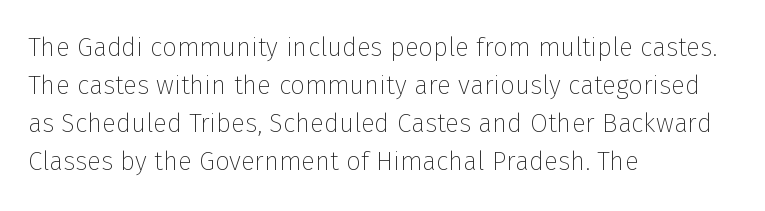
{"italic": "no", "bold": "no", "underline": "no", "align": "left", "line_spacing": "normal", "line_spacing_ratio": 1.46, "letter_spacing": "normal", "letter_spacing_em": 0.0, "glyph_px": 26}
